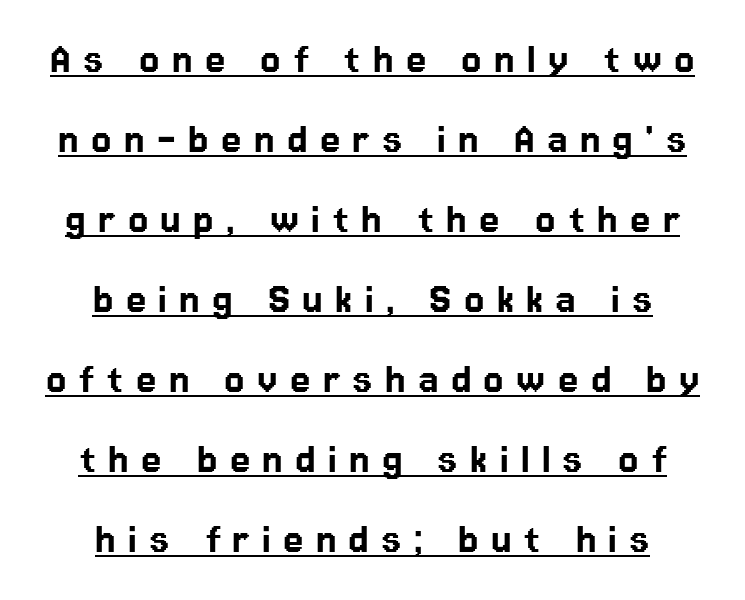
The image shows 46 px sans-serif type, upright; set centered, line spacing 1.74x, unusually wide letter spacing (+0.27 em), underlined; low stroke contrast and a medium x-height.
